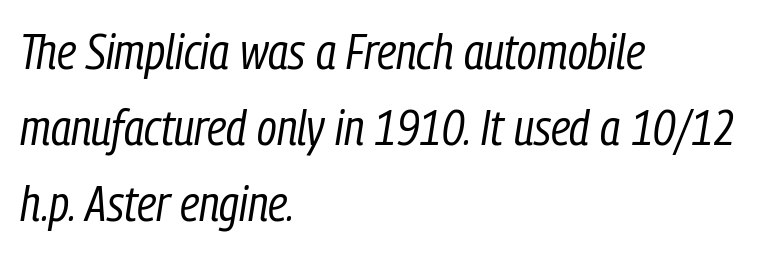
Think of a printed novel: that variable character pitch is what you see here. Quick note: interline space is typical. Summary of weight: not heavy and not bold. Line beginnings align vertically; line endings do not.
